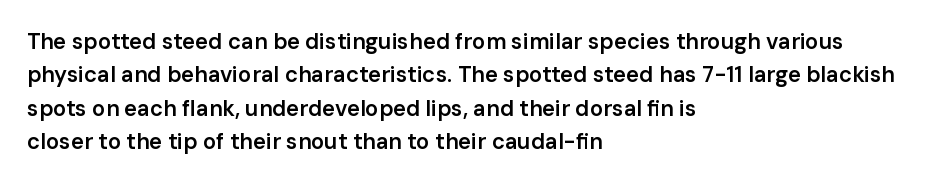
{"italic": "no", "bold": "semi", "underline": "no", "align": "left", "line_spacing": "normal", "line_spacing_ratio": 1.52, "letter_spacing": "normal", "letter_spacing_em": 0.0, "glyph_px": 22}
